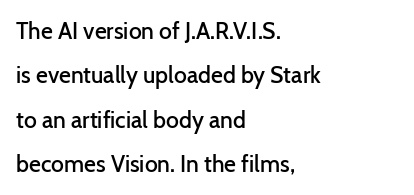
The image shows 23 px text type, upright; set left-aligned, loose line spacing (1.93x), normal letter spacing, not underlined.
